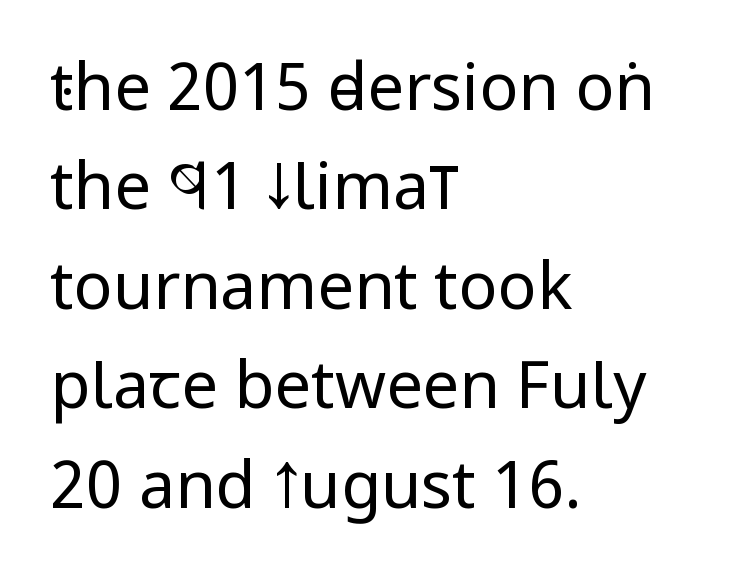
Q: Is the text bold? A: No.
Q: Is the text italic (slanted)? A: No, it is upright.
Q: Is the typeface a serif or a sans-serif typeface? A: Sans-serif.
Q: Is the text underlined? A: No.
Q: How is the paragraph aligned? A: Left-aligned.
Q: Is the spacing between letters normal or unusually wide? A: Normal.
Q: Is the spacing between lines tight, normal or loose? A: Normal.
Q: Width (condensed, normal, or wide)? A: Condensed.
Q: Stroke contrast? A: Low.
Q: x-height? A: Large.
Q: Monospaced? A: No.
